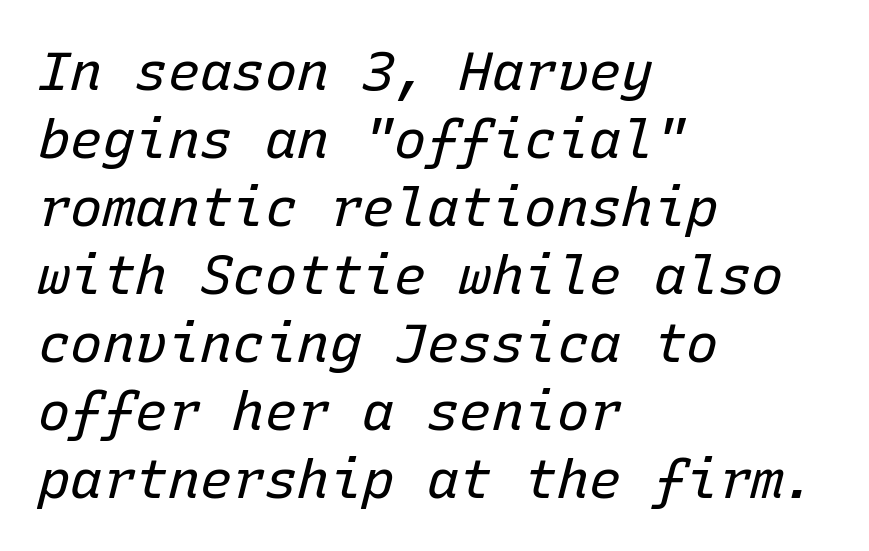
{"italic": "yes", "lean": "right", "slant_degrees": 15, "bold": "no", "weight": "regular", "width": "normal", "stroke_contrast": "low", "x_height": "medium", "monospaced": "yes", "underline": "no", "align": "left", "line_spacing": "normal", "line_spacing_ratio": 1.26, "letter_spacing": "normal", "letter_spacing_em": 0.0, "glyph_px": 54}
